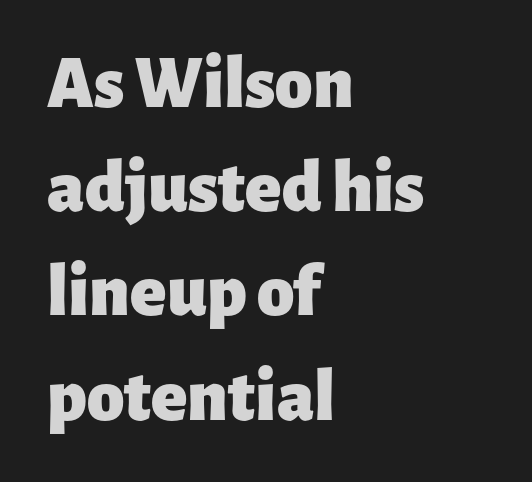
The image shows 75 px heavy sans-serif type, upright; set left-aligned, normal line spacing (1.39x), normal letter spacing, not underlined; low stroke contrast and a medium x-height.
